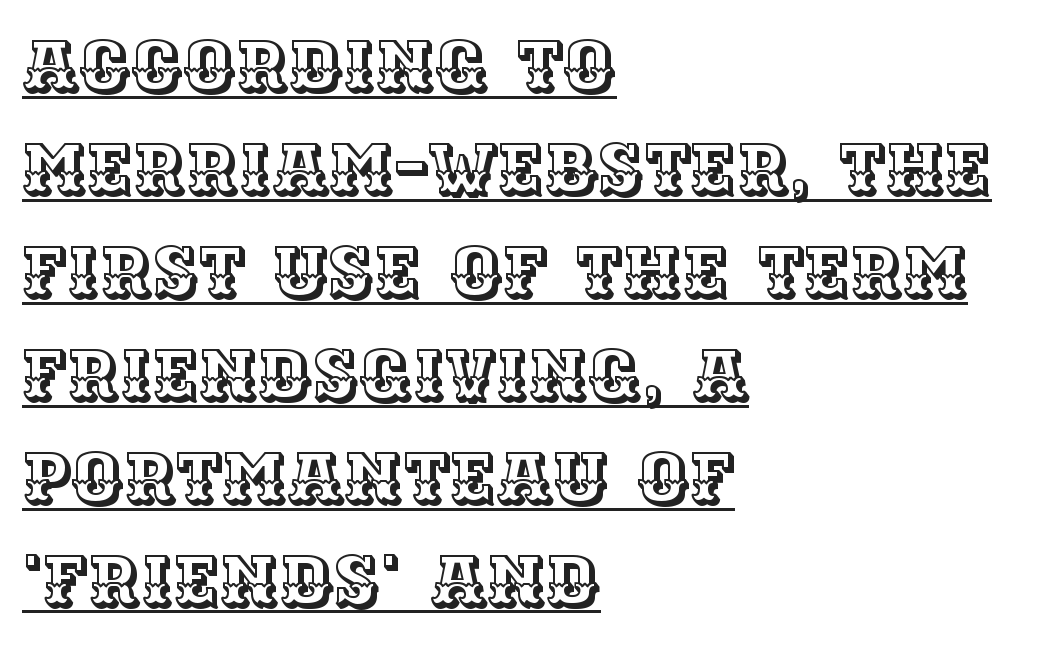
Every row of glyphs begins at an identical x-position on the left. Reading down the column, the eye jumps a familiar distance to each next line. The face used here is rendered with its standard letterfit. The rendering uses the underline text-decoration.
